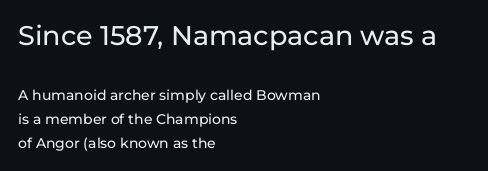
Q: Is the text italic (slanted)? A: No, it is upright.
Q: Is the text underlined? A: No.
Q: How is the paragraph aligned? A: Left-aligned.
Q: Is the spacing between letters normal or unusually wide? A: Normal.
Q: Which block of text is set in a larger size, the first (top) or the second (bottom)? A: The first (top) one.
